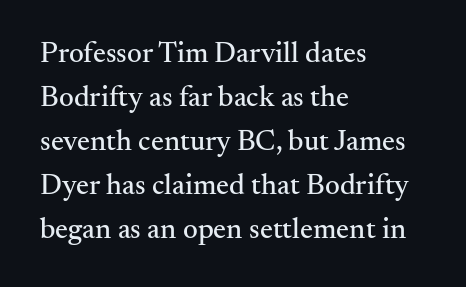
{"serif": "yes", "italic": "no", "width": "normal", "stroke_contrast": "medium", "x_height": "small", "monospaced": "no", "underline": "no", "align": "left", "line_spacing": "normal", "line_spacing_ratio": 1.52, "letter_spacing": "normal", "letter_spacing_em": 0.0, "glyph_px": 29}
